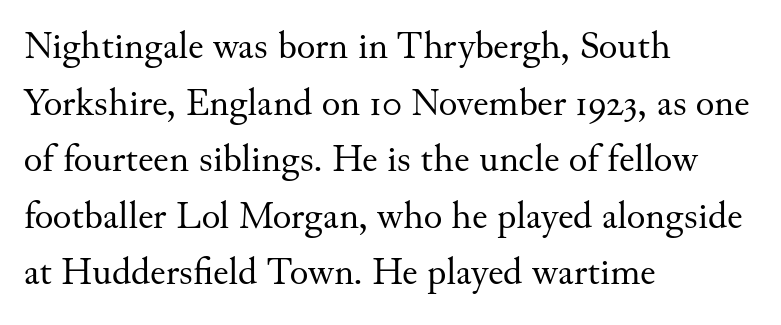
Q: Is the text bold? A: No.
Q: Is the text italic (slanted)? A: No, it is upright.
Q: Is the typeface a serif or a sans-serif typeface? A: Serif.
Q: Is the text underlined? A: No.
Q: How is the paragraph aligned? A: Left-aligned.
Q: Is the spacing between letters normal or unusually wide? A: Normal.
Q: Is the spacing between lines tight, normal or loose? A: Normal.
Q: Width (condensed, normal, or wide)? A: Normal.
Q: Stroke contrast? A: Medium.
Q: x-height? A: Small.
Q: Monospaced? A: No.
